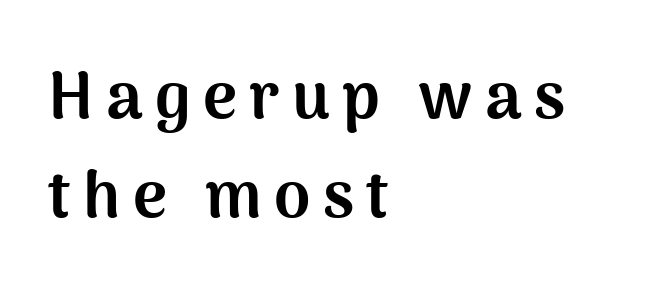
Q: Is the text bold? A: Yes.
Q: Is the text italic (slanted)? A: No, it is upright.
Q: Is the typeface a serif or a sans-serif typeface? A: Sans-serif.
Q: Is the text underlined? A: No.
Q: How is the paragraph aligned? A: Left-aligned.
Q: Is the spacing between lines tight, normal or loose? A: Normal.
Q: Width (condensed, normal, or wide)? A: Normal.
Q: Stroke contrast? A: Medium.
Q: x-height? A: Medium.
Q: Monospaced? A: No.
